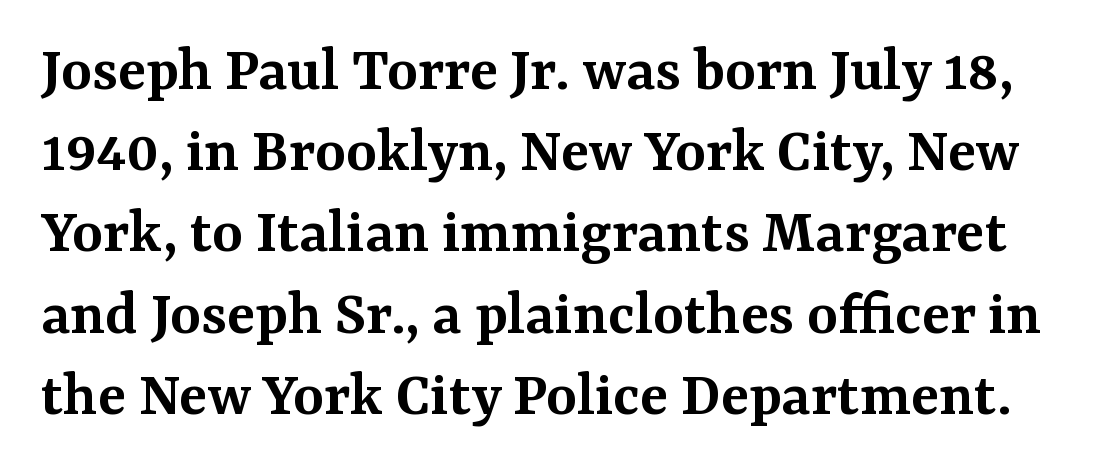
Examine the stroke ends and you'll spot serifs. The letters advance in unequal steps, a hallmark of proportional type. Students, note that the glyphs here touch the page at normal intervals. Only glyphs here, with clear space below each row.
